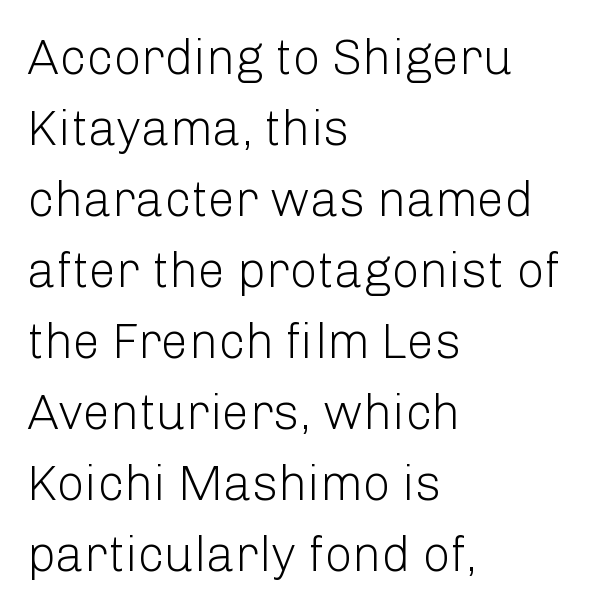
Q: Is the text bold? A: No.
Q: Is the text italic (slanted)? A: No, it is upright.
Q: Is the typeface a serif or a sans-serif typeface? A: Sans-serif.
Q: Is the text underlined? A: No.
Q: How is the paragraph aligned? A: Left-aligned.
Q: Is the spacing between letters normal or unusually wide? A: Normal.
Q: Is the spacing between lines tight, normal or loose? A: Normal.
Q: Width (condensed, normal, or wide)? A: Normal.
Q: Stroke contrast? A: Low.
Q: x-height? A: Medium.
Q: Monospaced? A: No.
